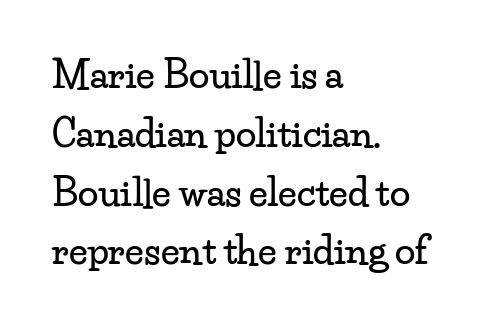
{"serif": "yes", "italic": "no", "width": "wide", "stroke_contrast": "low", "x_height": "small", "monospaced": "no", "underline": "no", "align": "left", "line_spacing": "normal", "line_spacing_ratio": 1.59, "letter_spacing": "normal", "letter_spacing_em": 0.0, "glyph_px": 37}
